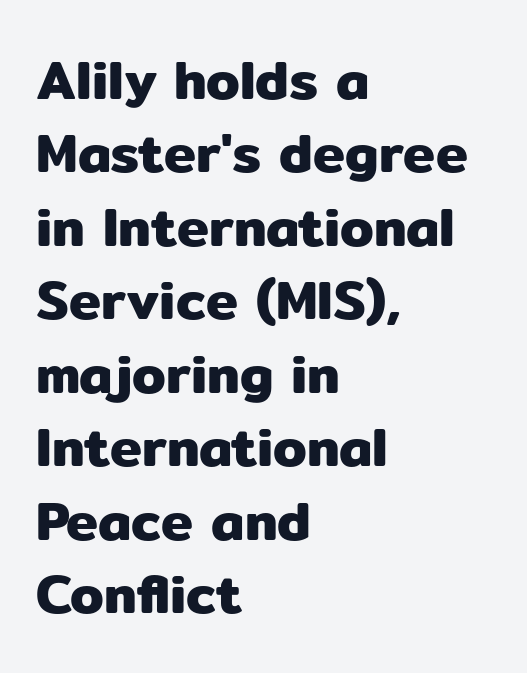
Q: Is the text italic (slanted)? A: No, it is upright.
Q: Is the typeface a serif or a sans-serif typeface? A: Sans-serif.
Q: Is the text underlined? A: No.
Q: How is the paragraph aligned? A: Left-aligned.
Q: Is the spacing between letters normal or unusually wide? A: Normal.
Q: Is the spacing between lines tight, normal or loose? A: Normal.
Q: Width (condensed, normal, or wide)? A: Normal.
Q: Stroke contrast? A: Low.
Q: x-height? A: Medium.
Q: Monospaced? A: No.
